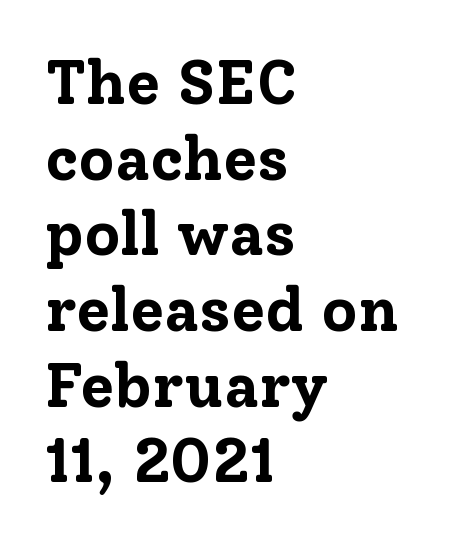
Q: Is the text bold? A: Yes.
Q: Is the text italic (slanted)? A: No, it is upright.
Q: Is the typeface a serif or a sans-serif typeface? A: Serif.
Q: Is the text underlined? A: No.
Q: How is the paragraph aligned? A: Left-aligned.
Q: Is the spacing between letters normal or unusually wide? A: Normal.
Q: Width (condensed, normal, or wide)? A: Normal.
Q: Stroke contrast? A: Low.
Q: x-height? A: Medium.
Q: Monospaced? A: No.
